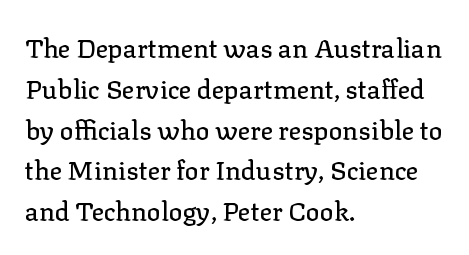
The image shows 26 px text type, upright; set left-aligned, normal line spacing (1.57x), normal letter spacing, not underlined.
